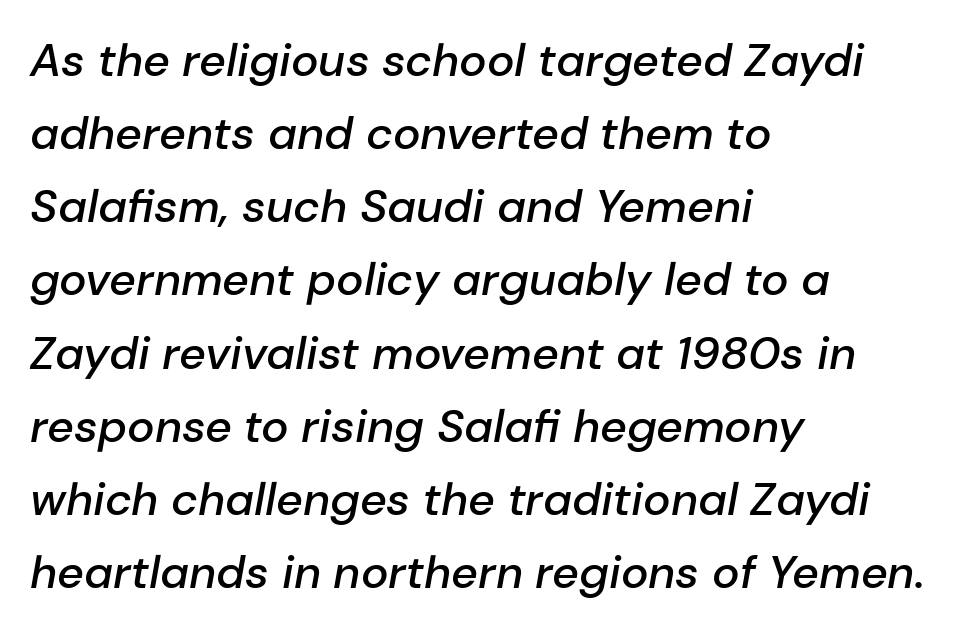
If you measured baseline to baseline, you'd find a middling distance. Proportional: the letters do not fall into vertical columns. Standard letterfit; no display-style spreading of the glyphs. Caption: multi-line text, flush left, ragged right. The area under the type is left untouched. Slanted lettering throughout.
